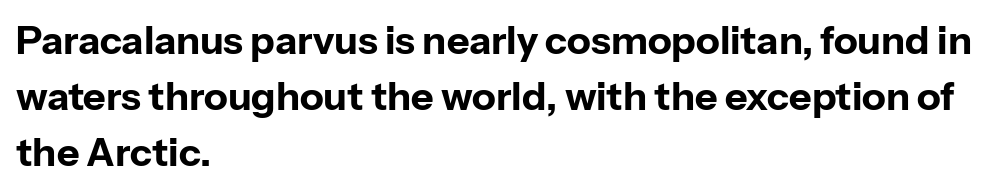
Q: Is the text bold? A: Yes.
Q: Is the text italic (slanted)? A: No, it is upright.
Q: Is the typeface a serif or a sans-serif typeface? A: Sans-serif.
Q: Is the text underlined? A: No.
Q: How is the paragraph aligned? A: Left-aligned.
Q: Is the spacing between letters normal or unusually wide? A: Normal.
Q: Is the spacing between lines tight, normal or loose? A: Normal.
Q: Width (condensed, normal, or wide)? A: Normal.
Q: Stroke contrast? A: Low.
Q: x-height? A: Medium.
Q: Monospaced? A: No.
